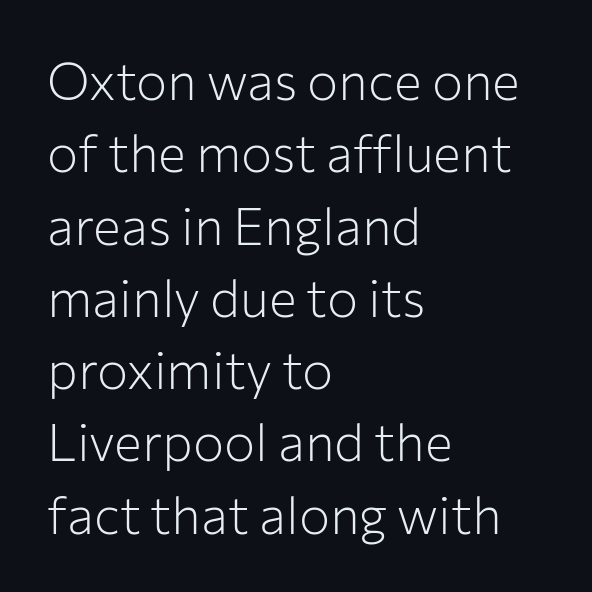
Q: Is the text bold? A: No.
Q: Is the text italic (slanted)? A: No, it is upright.
Q: Is the typeface a serif or a sans-serif typeface? A: Sans-serif.
Q: Is the text underlined? A: No.
Q: How is the paragraph aligned? A: Left-aligned.
Q: Is the spacing between letters normal or unusually wide? A: Normal.
Q: Is the spacing between lines tight, normal or loose? A: Normal.
Q: Width (condensed, normal, or wide)? A: Normal.
Q: Stroke contrast? A: Low.
Q: x-height? A: Medium.
Q: Monospaced? A: No.
